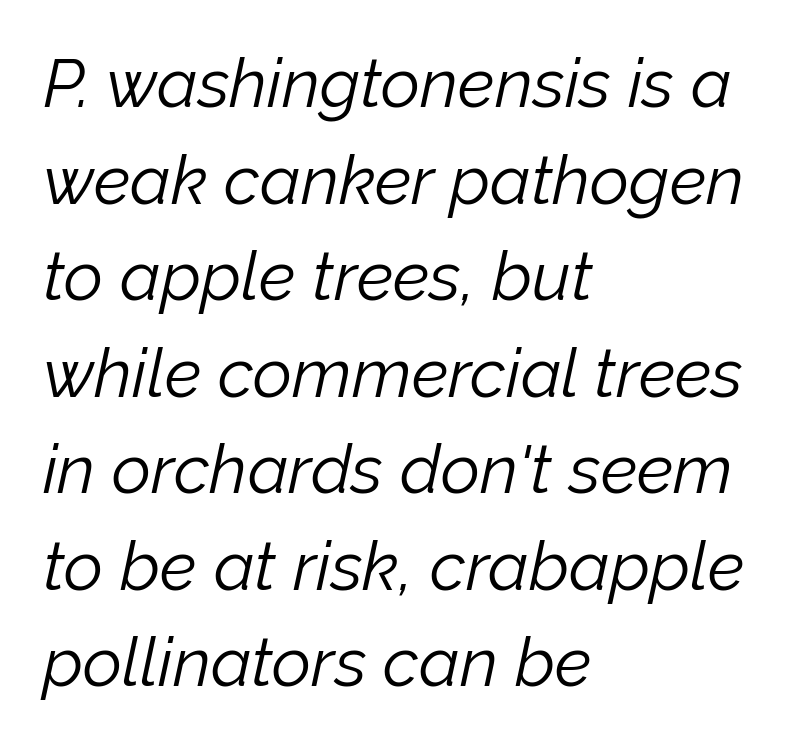
The image shows 68 px light type, italic (leaning right); set left-aligned, normal line spacing (1.42x), normal letter spacing, not underlined; low stroke contrast and a medium x-height.
